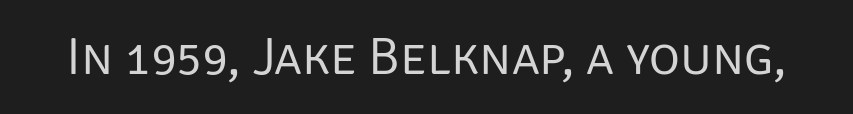
Q: Is the text bold? A: No.
Q: Is the text italic (slanted)? A: No, it is upright.
Q: Is the typeface a serif or a sans-serif typeface? A: Sans-serif.
Q: Is the text underlined? A: No.
Q: Is the spacing between letters normal or unusually wide? A: Normal.
Q: Width (condensed, normal, or wide)? A: Normal.
Q: Stroke contrast? A: Low.
Q: x-height? A: Large.
Q: Monospaced? A: No.
